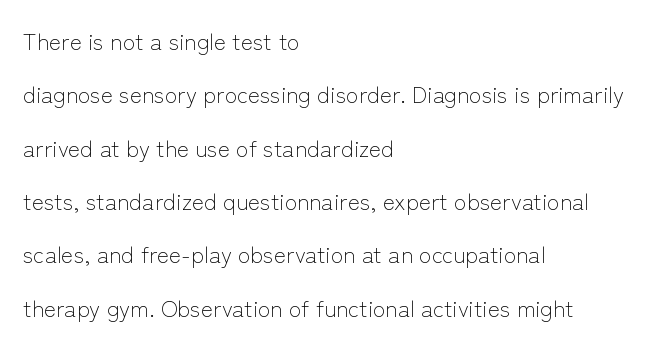
The image shows 23 px text type, upright; set left-aligned, loose line spacing (2.32x), normal letter spacing, not underlined.
